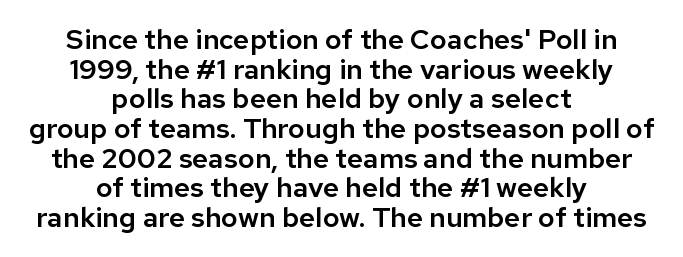
The image shows 28 px sans-serif type, upright; set centered, tight line spacing (1.06x), normal letter spacing, not underlined; low stroke contrast and a medium x-height.
